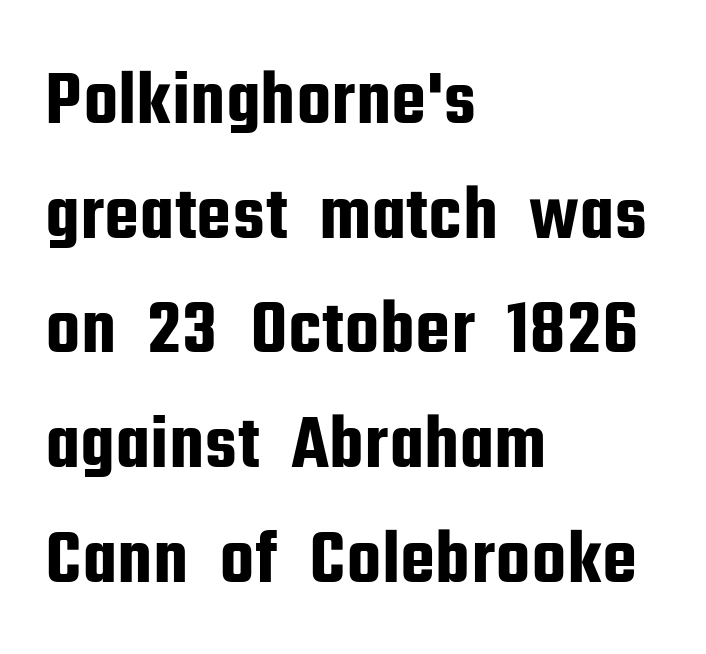
The image shows 78 px condensed sans-serif type, upright; set left-aligned, normal line spacing (1.47x), normal letter spacing, not underlined; low stroke contrast and a medium x-height.
